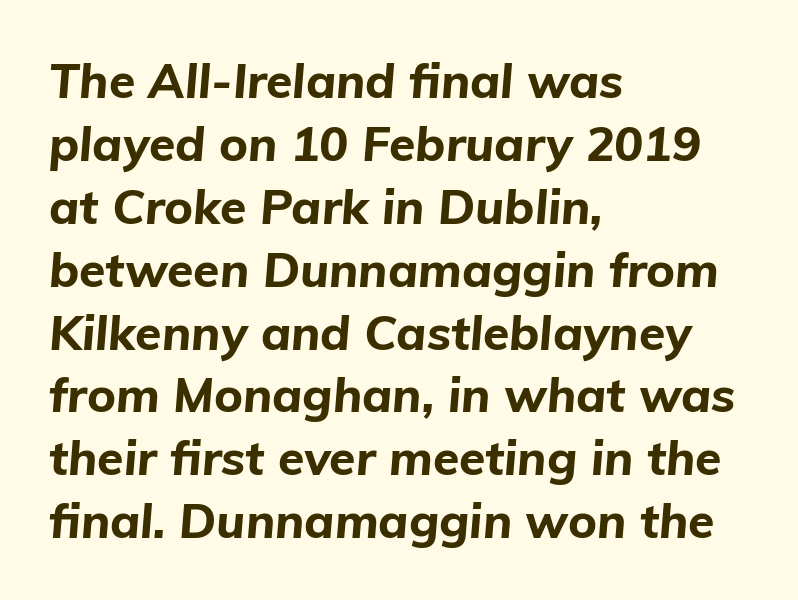
The image shows 48 px bold type, italic (leaning right); set left-aligned, normal line spacing (1.31x), normal letter spacing, not underlined; low stroke contrast and a medium x-height.
